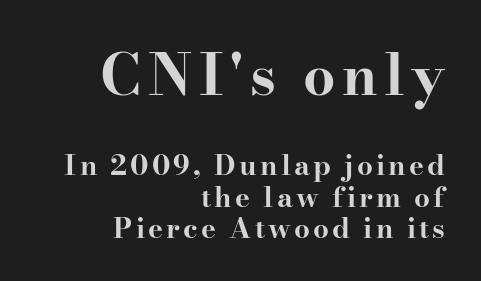
Nope, not italic — everything's standing straight. Compared with typical paragraphs, the rows here are closer together. The foot of each line stays bare and open. The letters are bold, with thick, heavy strokes. Every row of glyphs terminates at an identical x-position on the right. Is this a sans? No — the strokes have serifs.
